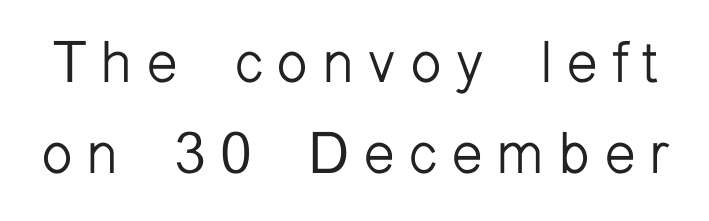
{"serif": "no", "italic": "no", "bold": "no", "weight": "light", "width": "normal", "stroke_contrast": "low", "x_height": "medium", "monospaced": "no", "underline": "no", "line_spacing": "normal", "line_spacing_ratio": 1.57, "letter_spacing": "wide", "letter_spacing_em": 0.23, "glyph_px": 58}
